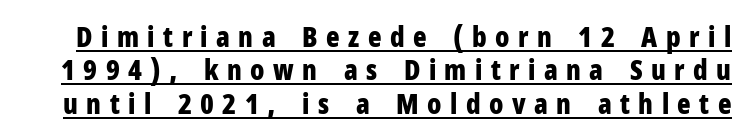
{"serif": "no", "italic": "no", "bold": "yes", "weight": "bold", "width": "condensed", "stroke_contrast": "low", "x_height": "medium", "monospaced": "no", "underline": "yes", "line_spacing_ratio": 1.19, "letter_spacing": "wide", "letter_spacing_em": 0.3, "glyph_px": 28}
